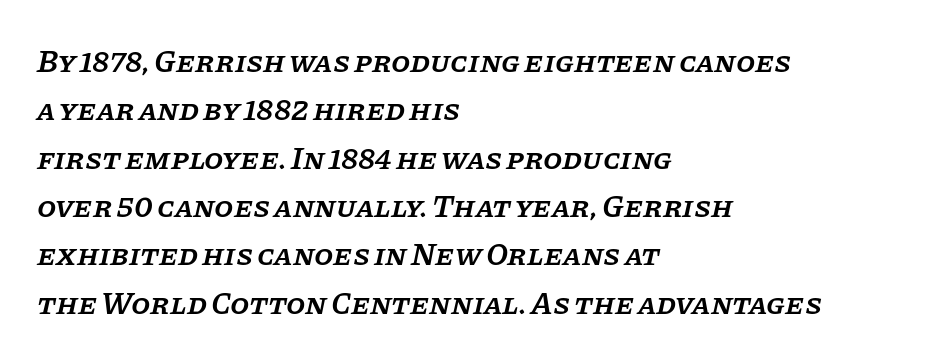
{"serif": "yes", "italic": "yes", "lean": "right", "slant_degrees": 11, "bold": "semi", "weight": "semibold", "width": "normal", "stroke_contrast": "low", "x_height": "large", "monospaced": "no", "underline": "no", "align": "left", "line_spacing": "normal", "line_spacing_ratio": 1.56, "letter_spacing": "normal", "letter_spacing_em": 0.0, "glyph_px": 31}
